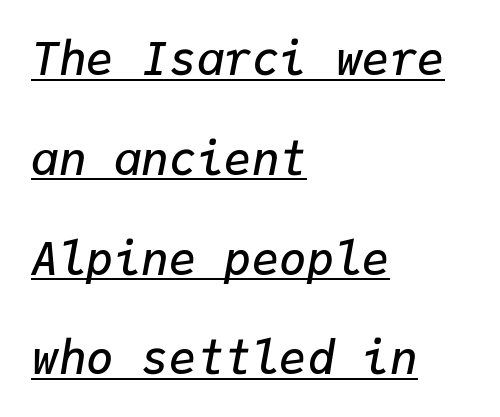
{"italic": "yes", "lean": "right", "slant_degrees": 9, "bold": "semi", "weight": "semibold", "width": "normal", "stroke_contrast": "low", "x_height": "medium", "monospaced": "yes", "underline": "yes", "align": "left", "line_spacing": "loose", "line_spacing_ratio": 2.17, "letter_spacing": "normal", "letter_spacing_em": 0.0, "glyph_px": 46}
